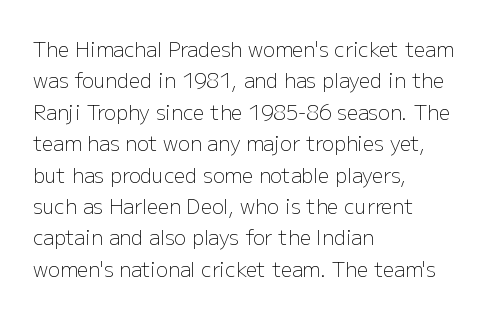
The image shows 20 px text type, upright; set left-aligned, normal line spacing (1.57x), normal letter spacing, not underlined.
